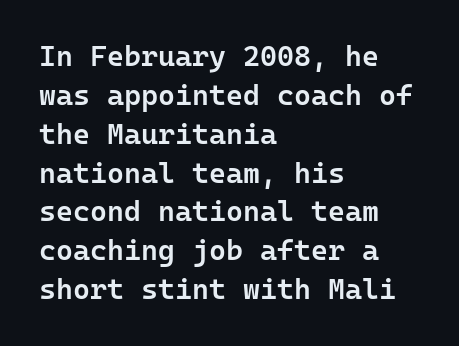
Q: Is the text bold? A: Semi-bold.
Q: Is the text italic (slanted)? A: No, it is upright.
Q: Is the typeface a serif or a sans-serif typeface? A: Sans-serif.
Q: Is the text underlined? A: No.
Q: How is the paragraph aligned? A: Left-aligned.
Q: Is the spacing between letters normal or unusually wide? A: Normal.
Q: Is the spacing between lines tight, normal or loose? A: Normal.
Q: Width (condensed, normal, or wide)? A: Normal.
Q: Stroke contrast? A: Low.
Q: x-height? A: Medium.
Q: Monospaced? A: Yes.
